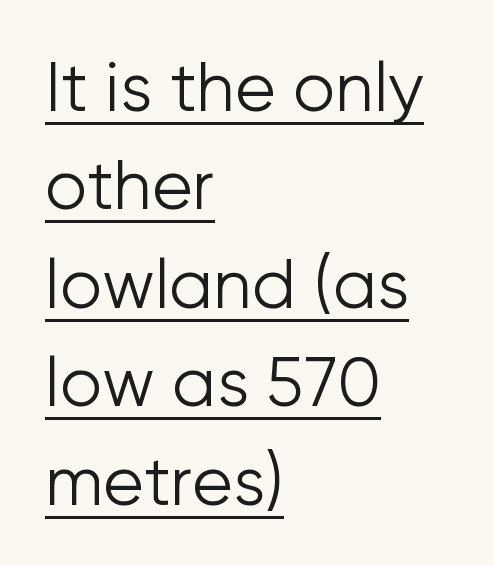
The image shows 67 px light sans-serif type, upright; set left-aligned, normal line spacing (1.47x), normal letter spacing, underlined; low stroke contrast and a medium x-height.
